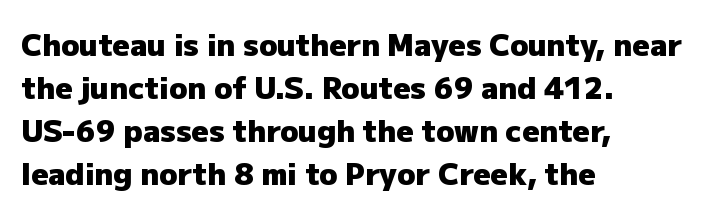
{"serif": "no", "italic": "no", "bold": "yes", "weight": "heavy", "width": "normal", "stroke_contrast": "low", "x_height": "medium", "monospaced": "no", "underline": "no", "align": "left", "line_spacing": "normal", "line_spacing_ratio": 1.43, "letter_spacing": "normal", "letter_spacing_em": 0.0, "glyph_px": 30}
